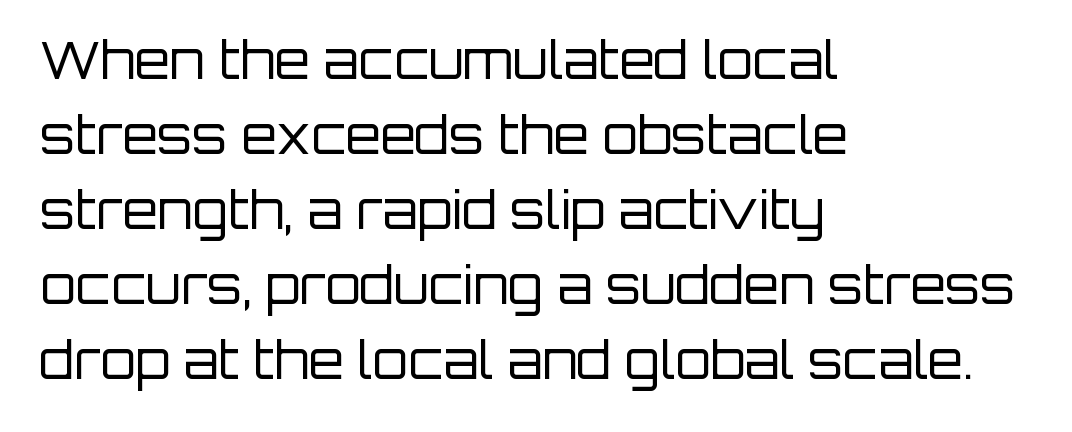
A quiet, ordinary-to-light weight characterises the typeface. Examine the stroke ends and you'll find no serifs. Notice how the passage keeps a crisp vertical edge on the left only. Each letter keeps its own natural width here, so spacing adapts to shape.
